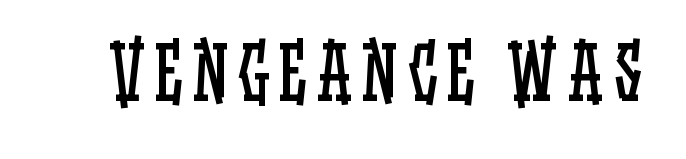
Q: Is the text bold? A: No.
Q: Is the text italic (slanted)? A: No, it is upright.
Q: Is the text underlined? A: No.
Q: Width (condensed, normal, or wide)? A: Condensed.
Q: Stroke contrast? A: Low.
Q: x-height? A: Large.
Q: Monospaced? A: No.
